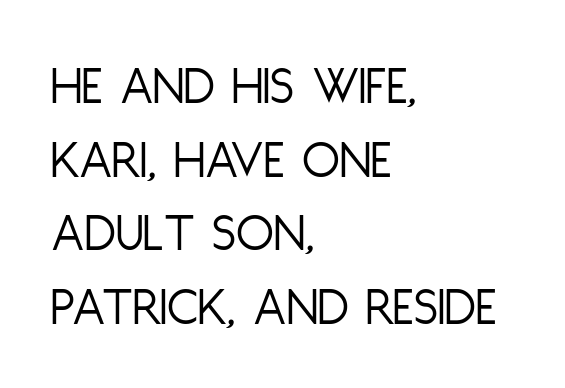
Style check: upright. Do the characters align in a grid? No, the font is proportional. The space beneath each line is pristine and unruled. Regarding serifs, this sample does without them.
